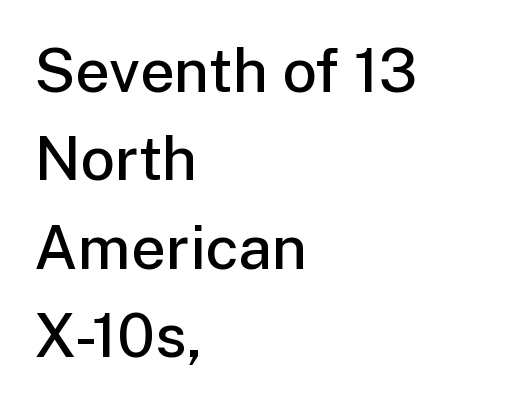
The image shows 61 px semibold sans-serif type, upright; set left-aligned, normal line spacing (1.45x), normal letter spacing, not underlined; low stroke contrast and a medium x-height.
